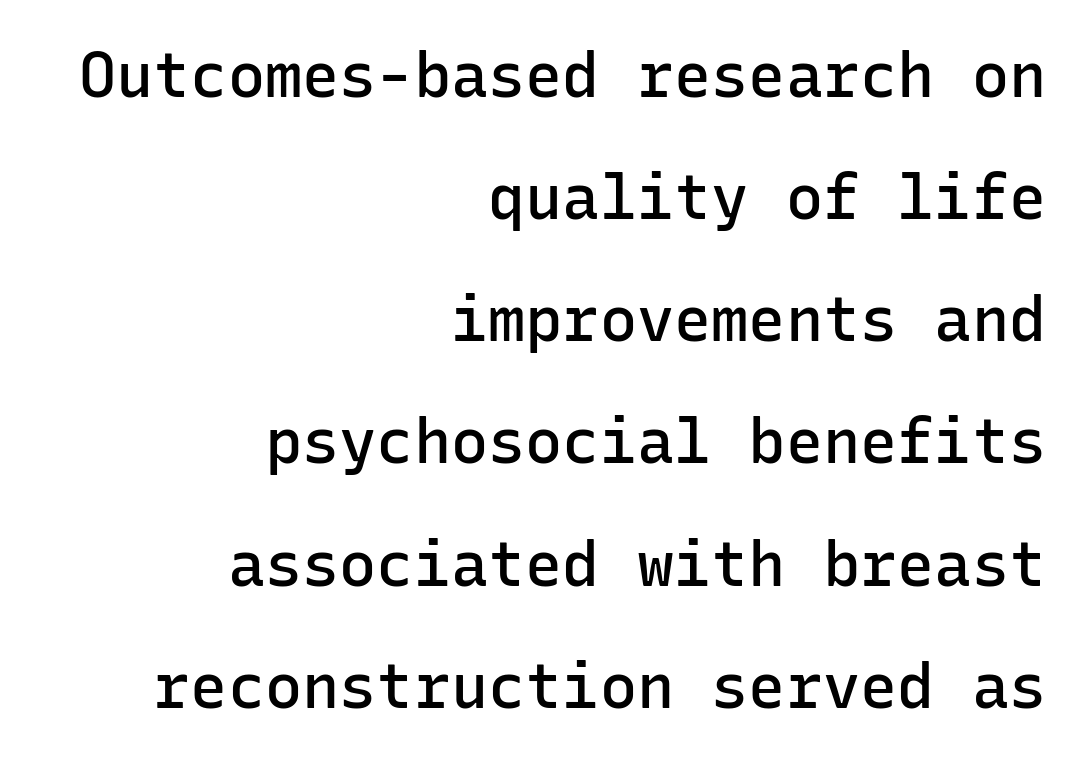
The lines are spread far apart with generous leading. Glyph-to-glyph distance matches everyday printed text. A typesetter would label this face a sans. Stems and bowls a touch heavier than normal — semibold.
